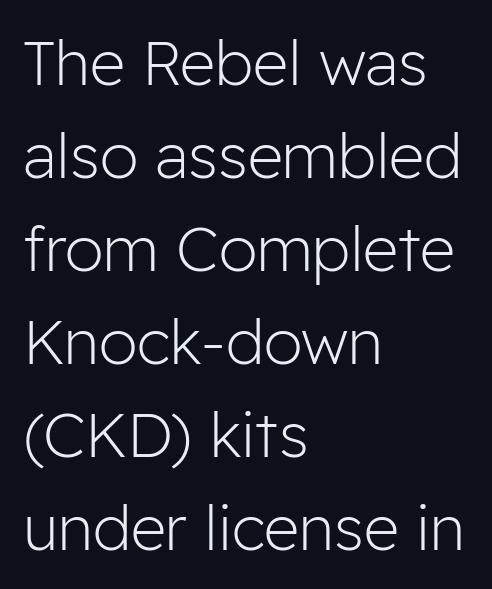
{"serif": "no", "italic": "no", "bold": "no", "weight": "light", "width": "normal", "stroke_contrast": "low", "x_height": "medium", "monospaced": "no", "underline": "no", "align": "left", "line_spacing": "normal", "line_spacing_ratio": 1.5, "letter_spacing": "normal", "letter_spacing_em": 0.0, "glyph_px": 62}
